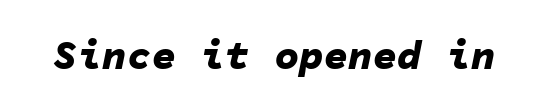
The image shows 41 px bold type, italic (leaning right), monospaced; set normal letter spacing, not underlined; low stroke contrast and a medium x-height.
